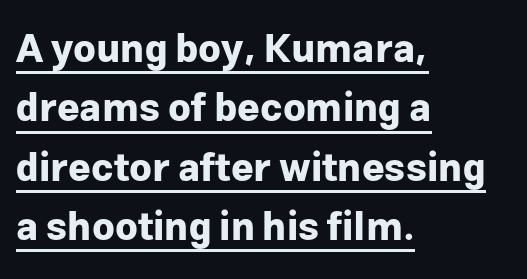
The image shows 39 px bold sans-serif type, upright; set left-aligned, normal line spacing (1.52x), normal letter spacing, underlined; low stroke contrast and a medium x-height.
